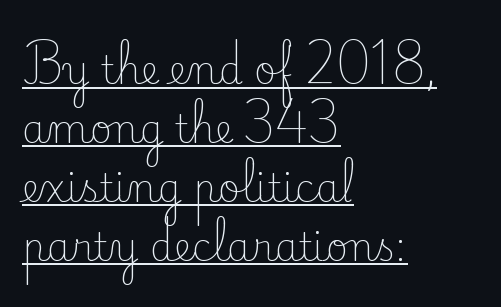
{"serif": "yes", "italic": "no", "bold": "no", "weight": "light", "width": "normal", "stroke_contrast": "low", "x_height": "small", "monospaced": "no", "underline": "yes", "align": "left", "line_spacing": "normal", "line_spacing_ratio": 1.55, "letter_spacing": "normal", "letter_spacing_em": 0.0, "glyph_px": 38}
